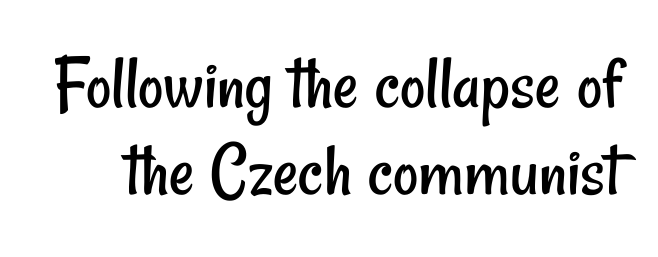
The image shows 78 px regular-weight, condensed sans-serif type; set tight line spacing (1.11x), normal letter spacing, not underlined; low stroke contrast and a small x-height.
